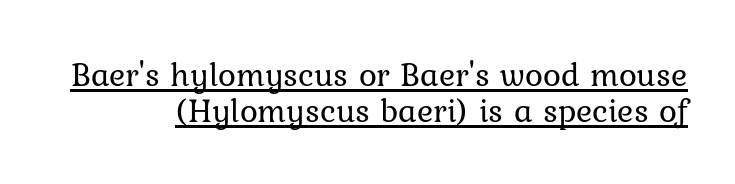
{"italic": "no", "bold": "no", "weight": "regular", "width": "normal", "stroke_contrast": "low", "x_height": "medium", "monospaced": "no", "underline": "yes", "align": "right", "line_spacing": "tight", "line_spacing_ratio": 1.05, "letter_spacing": "normal", "letter_spacing_em": 0.0, "glyph_px": 34}
